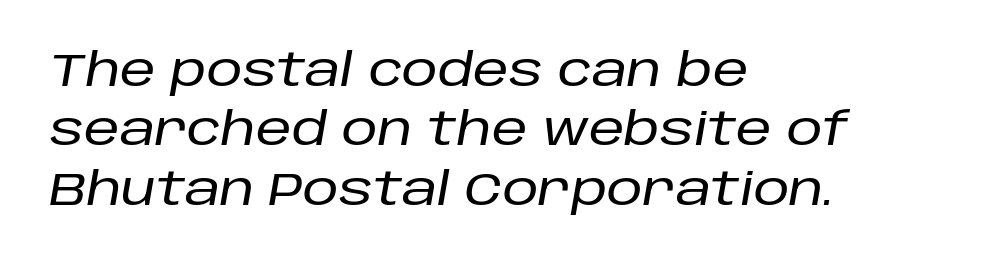
{"italic": "yes", "lean": "right", "slant_degrees": 10, "width": "normal", "stroke_contrast": "low", "x_height": "large", "monospaced": "no", "underline": "no", "align": "left", "line_spacing": "normal", "line_spacing_ratio": 1.32, "letter_spacing": "normal", "letter_spacing_em": 0.0, "glyph_px": 45}
